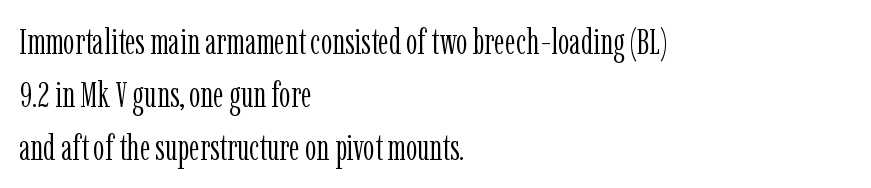
Q: Is the text bold? A: No.
Q: Is the text italic (slanted)? A: No, it is upright.
Q: Is the typeface a serif or a sans-serif typeface? A: Serif.
Q: Is the text underlined? A: No.
Q: How is the paragraph aligned? A: Left-aligned.
Q: Is the spacing between letters normal or unusually wide? A: Normal.
Q: Is the spacing between lines tight, normal or loose? A: Normal.
Q: Width (condensed, normal, or wide)? A: Condensed.
Q: Stroke contrast? A: Low.
Q: x-height? A: Medium.
Q: Monospaced? A: No.
